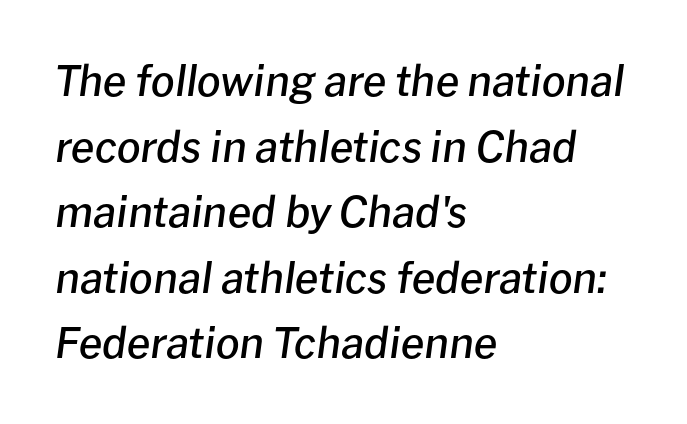
A student would call this left alignment; a typographer would say flush left, rag right. Default kerning and tracking; the words read as compact shapes. Glance below the letters and you will spot only blank space. The typesetting leans somewhat heavy: a semibold. Note the varied advance widths — an 'i' is clearly narrower than an 'm'. Notice how descenders clear the ascenders below comfortably — that's standard leading.
